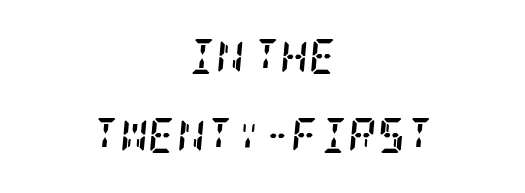
{"serif": "yes", "italic": "yes", "lean": "right", "slant_degrees": 5, "bold": "yes", "weight": "semibold", "width": "condensed", "stroke_contrast": "low", "x_height": "large", "underline": "no", "align": "center", "line_spacing": "loose", "line_spacing_ratio": 2.26, "letter_spacing": "normal", "letter_spacing_em": 0.0, "glyph_px": 35}
